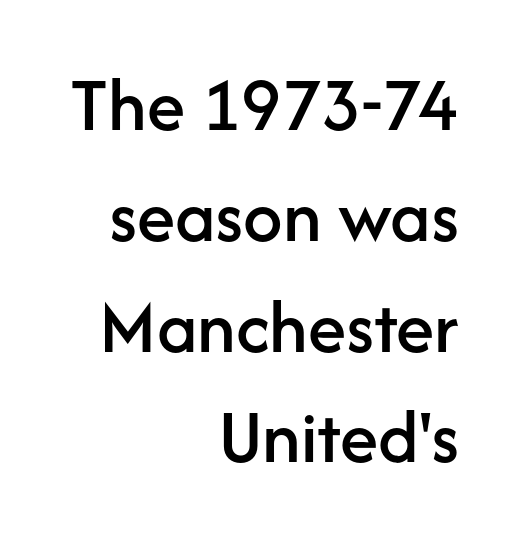
{"serif": "no", "italic": "no", "width": "normal", "stroke_contrast": "low", "x_height": "medium", "monospaced": "no", "underline": "no", "align": "right", "line_spacing": "normal", "line_spacing_ratio": 1.42, "letter_spacing": "normal", "letter_spacing_em": 0.0, "glyph_px": 78}
